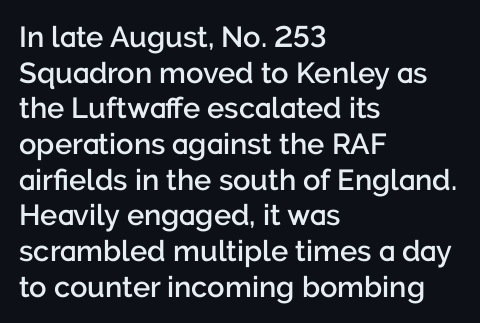
Q: Is the text bold? A: Semi-bold.
Q: Is the text italic (slanted)? A: No, it is upright.
Q: Is the typeface a serif or a sans-serif typeface? A: Sans-serif.
Q: Is the text underlined? A: No.
Q: How is the paragraph aligned? A: Left-aligned.
Q: Is the spacing between letters normal or unusually wide? A: Normal.
Q: Width (condensed, normal, or wide)? A: Normal.
Q: Stroke contrast? A: Low.
Q: x-height? A: Medium.
Q: Monospaced? A: No.
